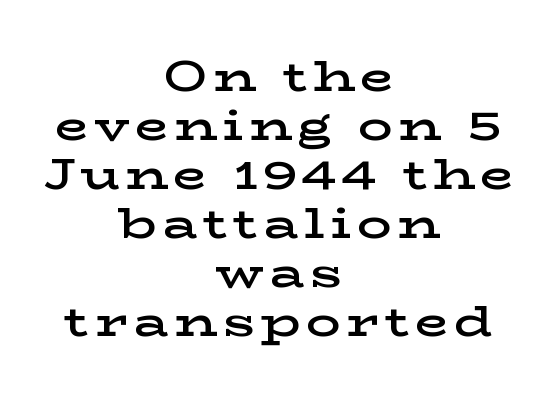
{"serif": "yes", "italic": "no", "bold": "semi", "weight": "semibold", "width": "wide", "stroke_contrast": "low", "x_height": "medium", "monospaced": "no", "underline": "no", "align": "center", "line_spacing": "tight", "line_spacing_ratio": 1.14, "glyph_px": 43}
